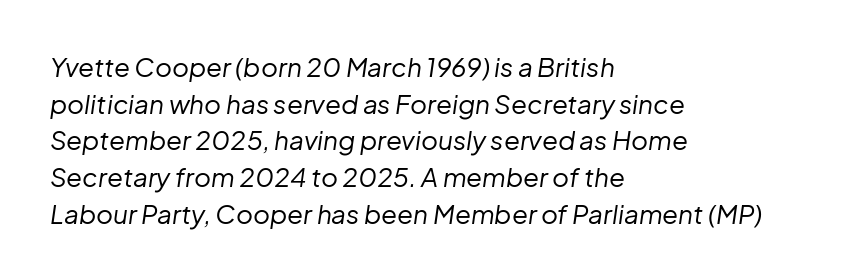
Caption: multi-line text, flush left, ragged right. Nothing heavy about these letters — not bold at all. If you measured baseline to baseline, you'd find a middling distance. Does the lettering tilt? It does — this is italic.
